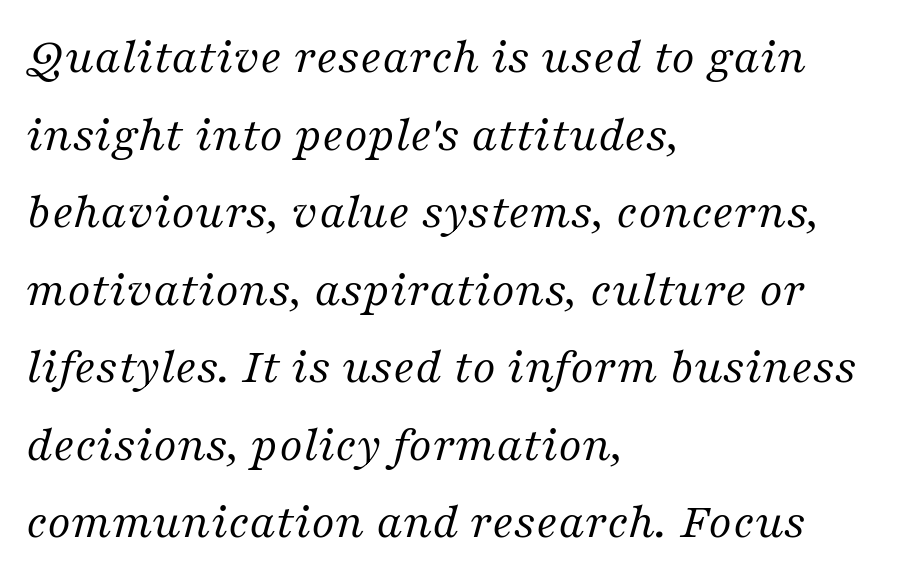
Q: Is the text bold? A: No.
Q: Is the text italic (slanted)? A: Yes, it leans right by about 16 degrees.
Q: Is the typeface a serif or a sans-serif typeface? A: Serif.
Q: Is the text underlined? A: No.
Q: How is the paragraph aligned? A: Left-aligned.
Q: Is the spacing between letters normal or unusually wide? A: Normal.
Q: Is the spacing between lines tight, normal or loose? A: Normal.
Q: Width (condensed, normal, or wide)? A: Normal.
Q: Stroke contrast? A: Medium.
Q: x-height? A: Medium.
Q: Monospaced? A: No.
